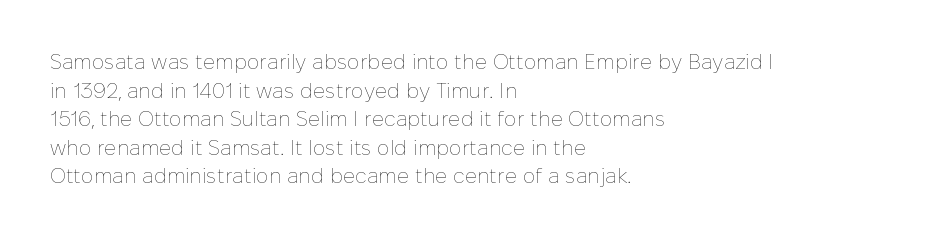
{"italic": "no", "bold": "no", "underline": "no", "align": "left", "line_spacing": "normal", "line_spacing_ratio": 1.36, "letter_spacing": "normal", "letter_spacing_em": 0.0, "glyph_px": 21}
